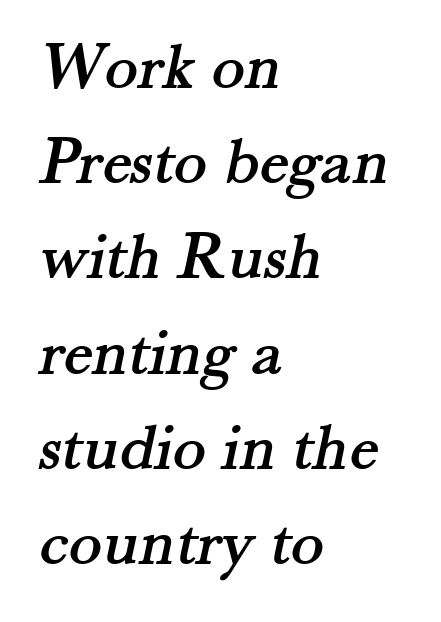
The image shows 69 px serif type; set left-aligned, normal line spacing (1.38x), normal letter spacing, not underlined; medium stroke contrast and a small x-height.
